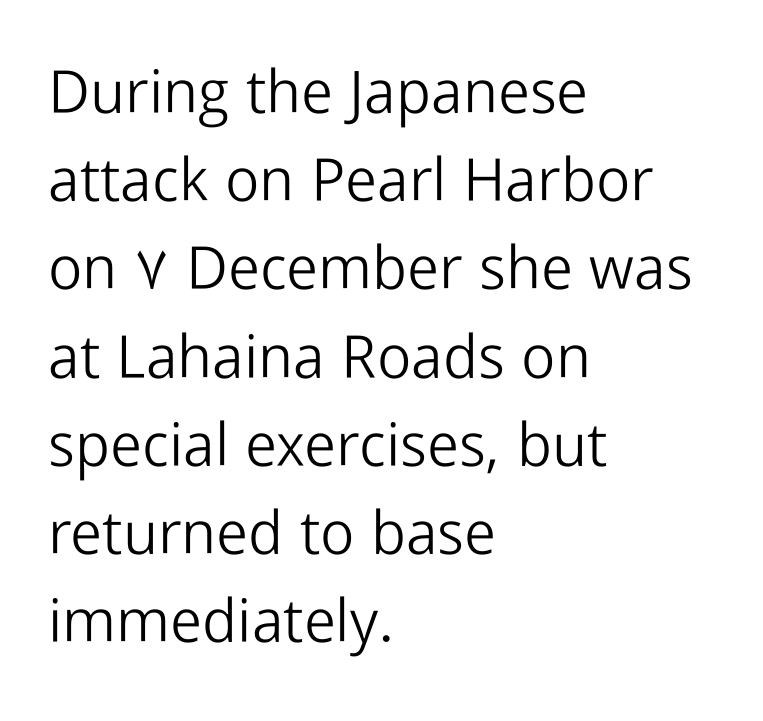
{"serif": "no", "italic": "no", "bold": "no", "weight": "light", "width": "normal", "stroke_contrast": "low", "x_height": "medium", "monospaced": "no", "underline": "no", "align": "left", "line_spacing": "normal", "line_spacing_ratio": 1.47, "letter_spacing": "normal", "letter_spacing_em": 0.0, "glyph_px": 60}
